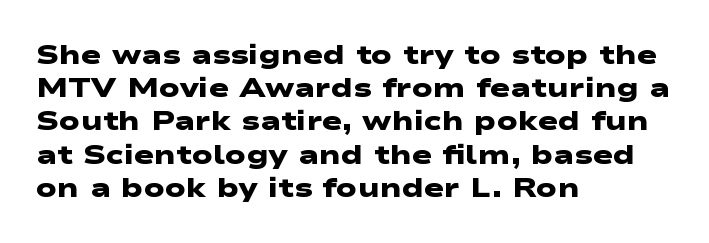
Which margin do the lines hug? The left one — the right edge is uneven. You could call the tracking neutral — neither tight nor loose. The strip under each line holds only bare page. Does the weight exceed regular? Yes, all the way to bold.
